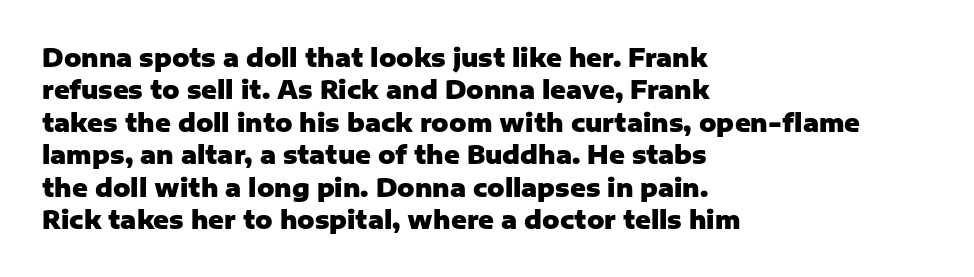
Whoever set this chose a conventional vertical rhythm. Emphasis by weight is at full strength: bold. The setting favours the left margin, as ordinary paragraphs usually do. Glance below the letters and you will spot only blank space. Rendered with straight, roman letterforms.
